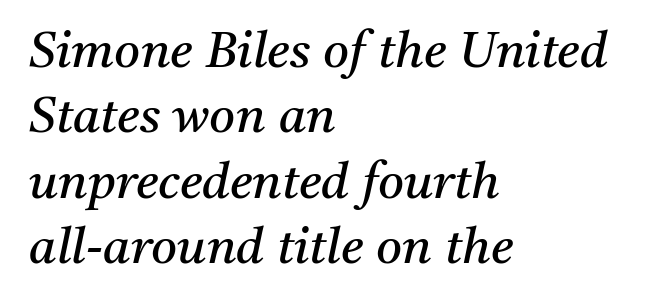
{"serif": "yes", "italic": "yes", "lean": "right", "slant_degrees": 11, "bold": "no", "weight": "regular", "width": "normal", "stroke_contrast": "medium", "x_height": "medium", "monospaced": "no", "underline": "no", "align": "left", "line_spacing": "normal", "line_spacing_ratio": 1.31, "letter_spacing": "normal", "letter_spacing_em": 0.0, "glyph_px": 50}
